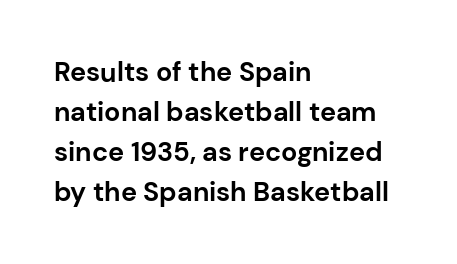
A student would call this left alignment; a typographer would say flush left, rag right. Lines of text with bare space underneath. Does the weight exceed regular? Yes, all the way to bold. Posture: vertical. The rows are spaced the way most documents space them. In terms of letterspacing, this is plain default setting.
